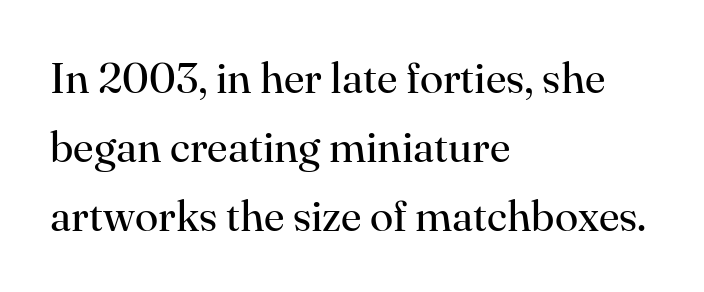
{"serif": "yes", "italic": "no", "bold": "no", "weight": "regular", "width": "normal", "stroke_contrast": "high", "x_height": "small", "monospaced": "no", "underline": "no", "align": "left", "line_spacing": "normal", "line_spacing_ratio": 1.6, "letter_spacing": "normal", "letter_spacing_em": 0.0, "glyph_px": 43}
